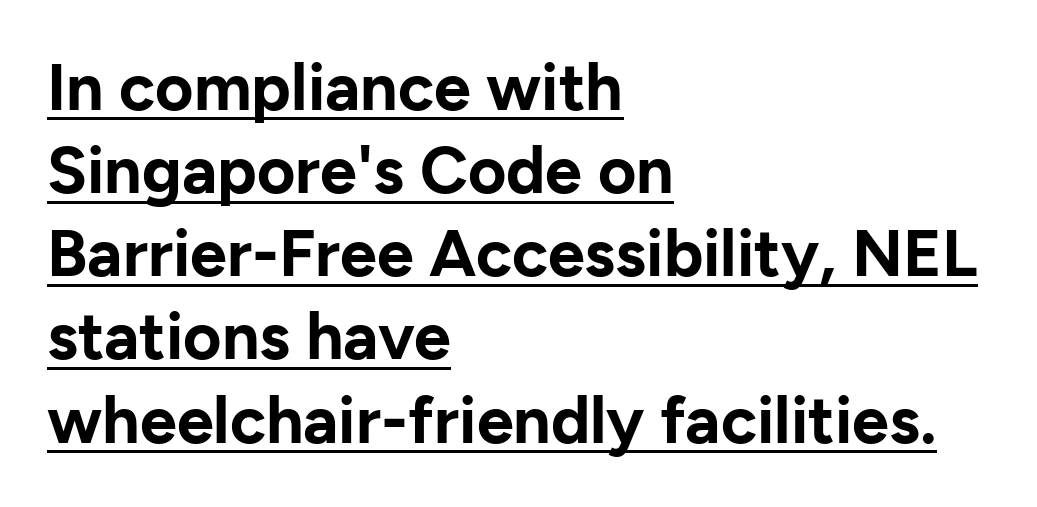
{"serif": "no", "italic": "no", "bold": "yes", "weight": "bold", "width": "normal", "stroke_contrast": "low", "x_height": "medium", "monospaced": "no", "underline": "yes", "align": "left", "line_spacing": "normal", "line_spacing_ratio": 1.26, "letter_spacing": "normal", "letter_spacing_em": 0.0, "glyph_px": 66}
